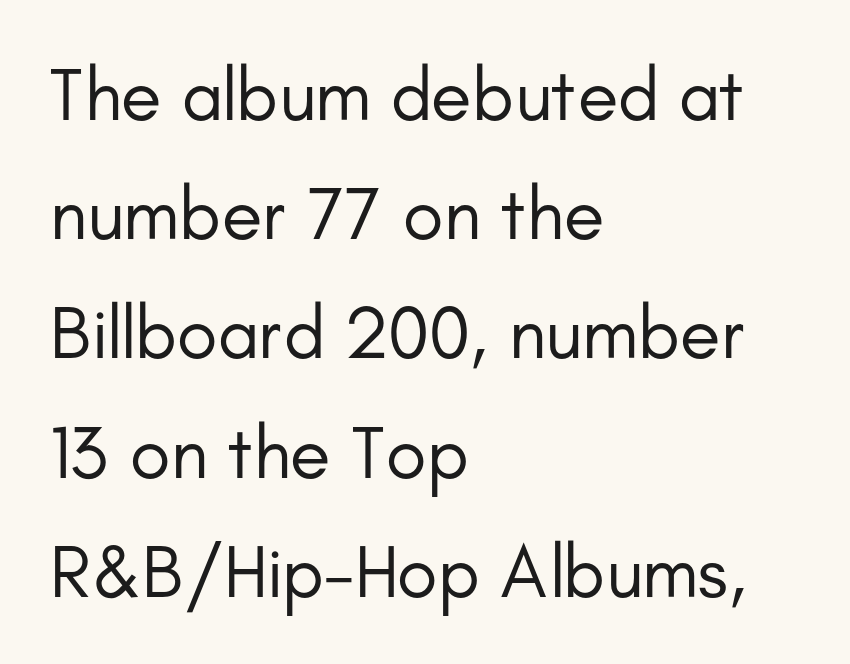
The image shows 75 px regular-weight sans-serif type, upright; set left-aligned, normal line spacing (1.59x), normal letter spacing, not underlined; low stroke contrast and a small x-height.
